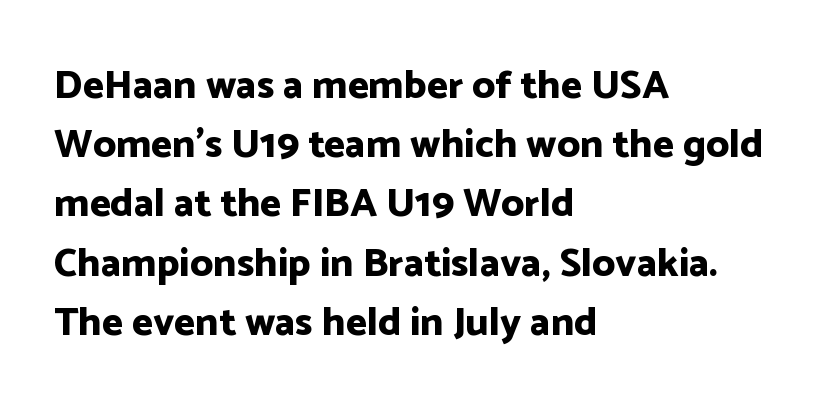
{"serif": "no", "italic": "no", "bold": "yes", "weight": "bold", "width": "normal", "stroke_contrast": "low", "x_height": "medium", "monospaced": "no", "underline": "no", "align": "left", "line_spacing": "normal", "line_spacing_ratio": 1.48, "letter_spacing": "normal", "letter_spacing_em": 0.0, "glyph_px": 40}
